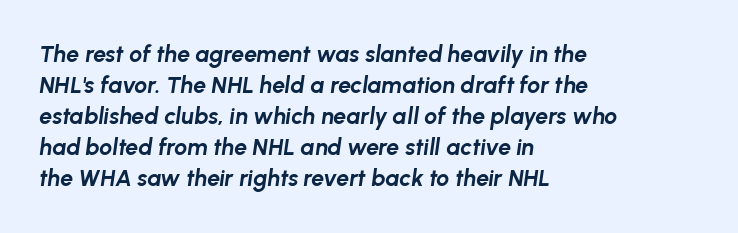
{"italic": "yes", "lean": "right", "slant_degrees": 8, "bold": "yes", "underline": "no", "align": "left", "line_spacing": "normal", "line_spacing_ratio": 1.35, "letter_spacing": "normal", "letter_spacing_em": 0.0, "glyph_px": 23}
